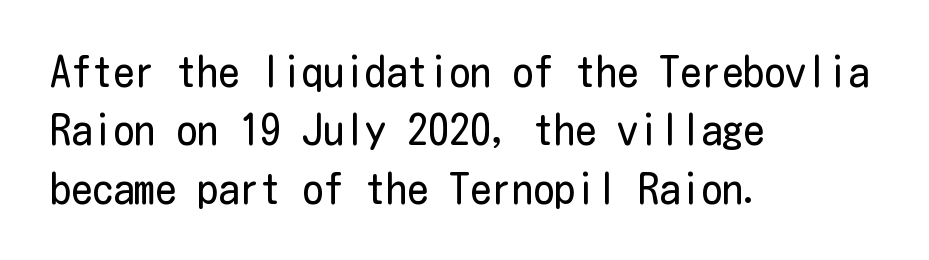
Examine the stroke ends and you'll find no serifs. The strokes are not fattened; the text isn't bold. The specimen omits any rule beneath the text block's lines. The paragraph has a hard left edge and a soft right edge.
